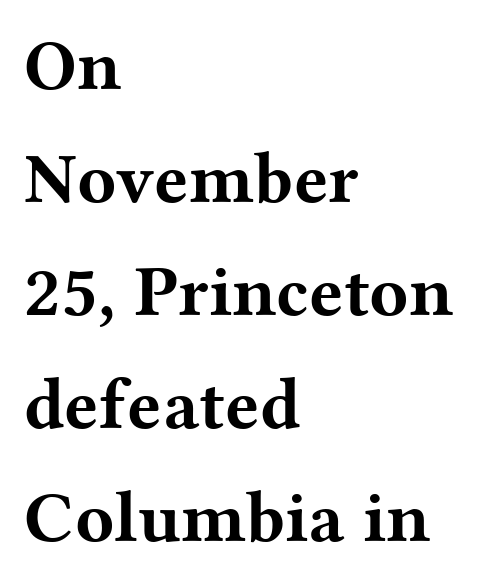
Q: Is the text bold? A: Yes.
Q: Is the text italic (slanted)? A: No, it is upright.
Q: Is the typeface a serif or a sans-serif typeface? A: Serif.
Q: Is the text underlined? A: No.
Q: How is the paragraph aligned? A: Left-aligned.
Q: Is the spacing between letters normal or unusually wide? A: Normal.
Q: Is the spacing between lines tight, normal or loose? A: Normal.
Q: Width (condensed, normal, or wide)? A: Wide.
Q: Stroke contrast? A: Medium.
Q: x-height? A: Medium.
Q: Monospaced? A: No.
